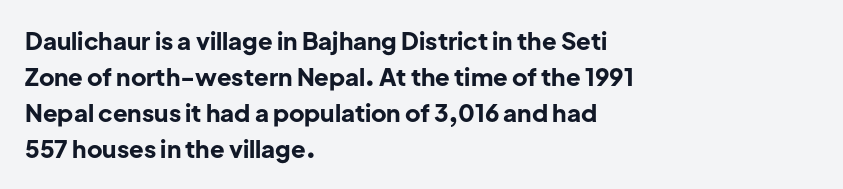
Q: Is the text bold? A: Yes.
Q: Is the text italic (slanted)? A: No, it is upright.
Q: Is the text underlined? A: No.
Q: How is the paragraph aligned? A: Left-aligned.
Q: Is the spacing between letters normal or unusually wide? A: Normal.
Q: Is the spacing between lines tight, normal or loose? A: Normal.
